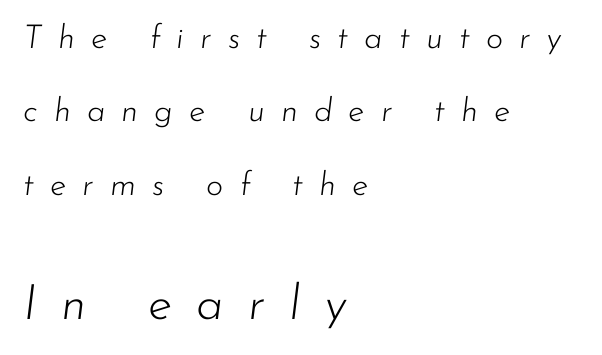
{"italic": "yes", "lean": "right", "slant_degrees": 7, "bold": "no", "weight": "light", "width": "normal", "stroke_contrast": "low", "x_height": "small", "monospaced": "no", "underline": "no", "align": "left", "line_spacing": "loose", "line_spacing_ratio": 2.22, "letter_spacing": "wide", "letter_spacing_em": 0.49, "larger_block": "second", "size_ratio": 1.48, "glyph_px": 49}
